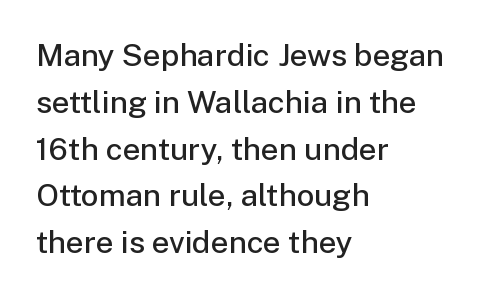
Q: Is the text bold? A: Semi-bold.
Q: Is the text italic (slanted)? A: No, it is upright.
Q: Is the typeface a serif or a sans-serif typeface? A: Sans-serif.
Q: Is the text underlined? A: No.
Q: How is the paragraph aligned? A: Left-aligned.
Q: Is the spacing between letters normal or unusually wide? A: Normal.
Q: Is the spacing between lines tight, normal or loose? A: Normal.
Q: Width (condensed, normal, or wide)? A: Normal.
Q: Stroke contrast? A: Low.
Q: x-height? A: Medium.
Q: Monospaced? A: No.
